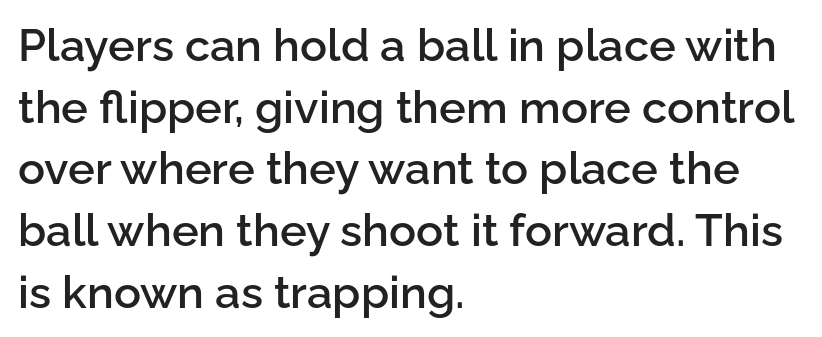
The image shows 45 px semibold sans-serif type, upright; set left-aligned, normal line spacing (1.37x), normal letter spacing, not underlined; low stroke contrast and a medium x-height.
